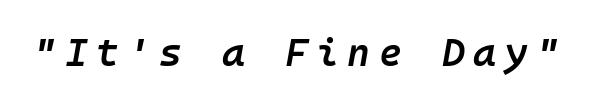
{"italic": "yes", "lean": "right", "slant_degrees": 10, "bold": "semi", "weight": "semibold", "width": "normal", "stroke_contrast": "low", "x_height": "medium", "underline": "no", "letter_spacing": "wide", "letter_spacing_em": 0.22, "glyph_px": 39}
